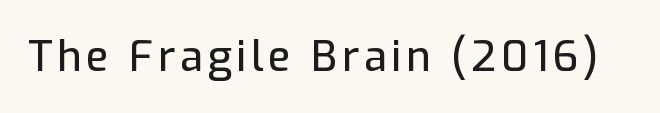
The image shows 42 px sans-serif type, upright; set not underlined; low stroke contrast and a medium x-height.
